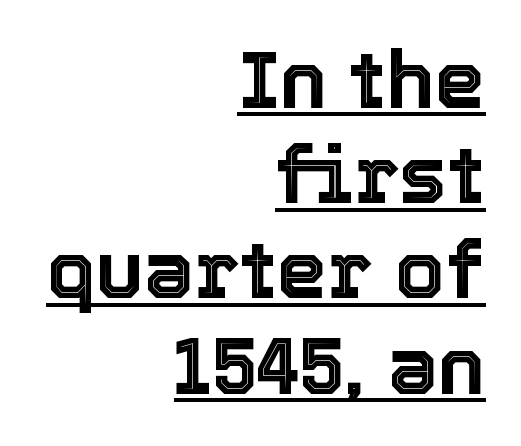
Q: Is the text italic (slanted)? A: No, it is upright.
Q: Is the text underlined? A: Yes.
Q: How is the paragraph aligned? A: Right-aligned.
Q: Is the spacing between letters normal or unusually wide? A: Normal.
Q: Width (condensed, normal, or wide)? A: Normal.
Q: x-height? A: Medium.
Q: Monospaced? A: No.
